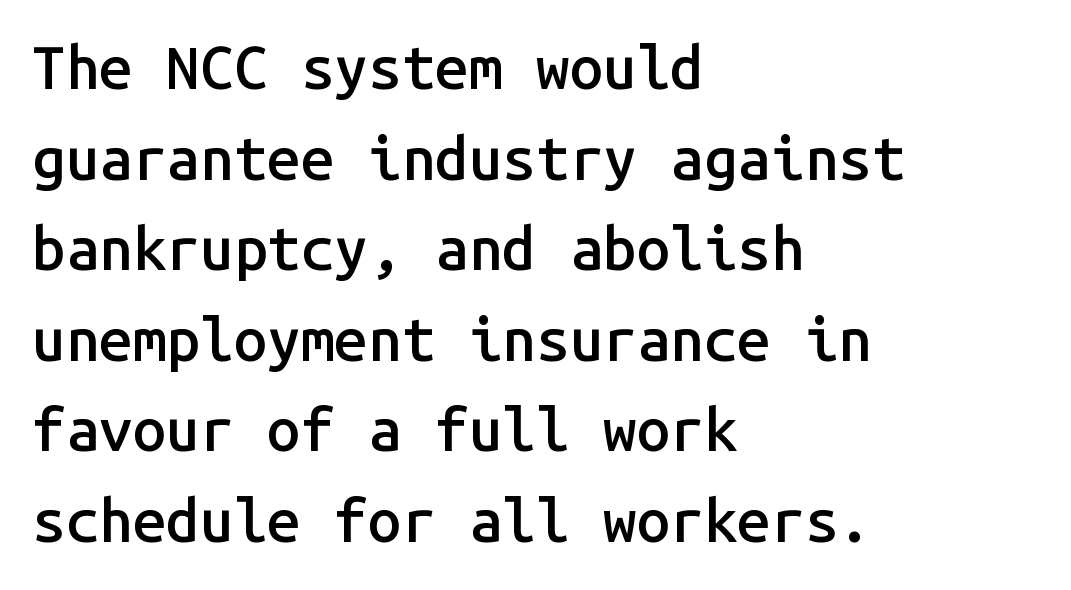
{"serif": "no", "italic": "no", "bold": "semi", "weight": "semibold", "width": "normal", "stroke_contrast": "low", "x_height": "medium", "monospaced": "yes", "underline": "no", "align": "left", "line_spacing": "normal", "line_spacing_ratio": 1.51, "letter_spacing": "normal", "letter_spacing_em": 0.0, "glyph_px": 60}
